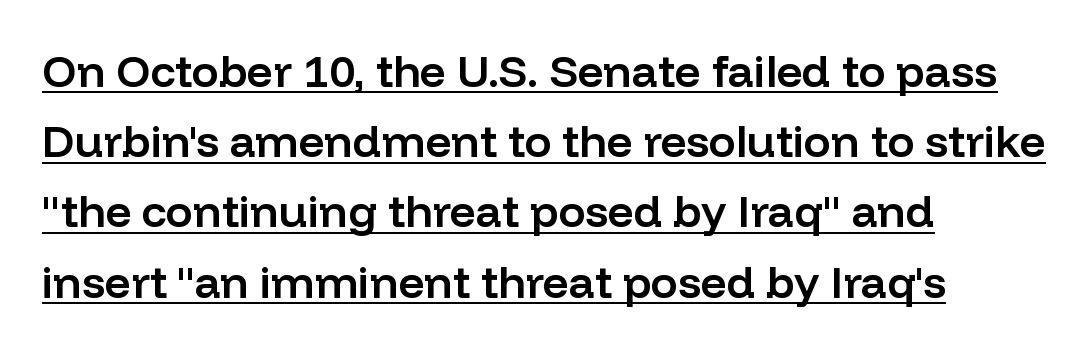
{"serif": "no", "italic": "no", "bold": "semi", "weight": "semibold", "width": "normal", "stroke_contrast": "low", "x_height": "medium", "monospaced": "no", "underline": "yes", "align": "left", "line_spacing": "normal", "line_spacing_ratio": 1.56, "letter_spacing": "normal", "letter_spacing_em": 0.0, "glyph_px": 45}
